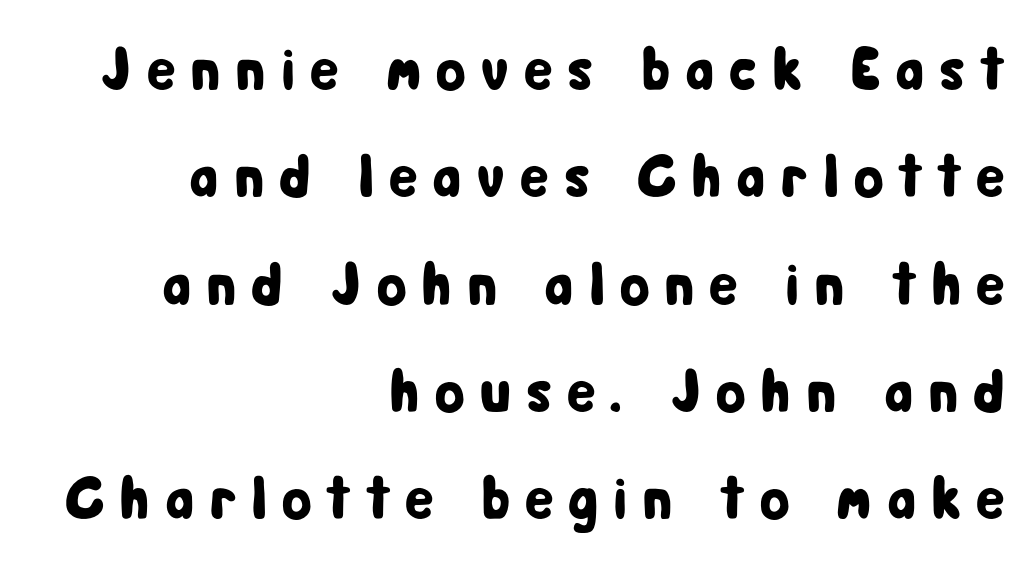
Q: Is the text italic (slanted)? A: No, it is upright.
Q: Is the typeface a serif or a sans-serif typeface? A: Sans-serif.
Q: Is the text underlined? A: No.
Q: How is the paragraph aligned? A: Right-aligned.
Q: Is the spacing between letters normal or unusually wide? A: Unusually wide.
Q: Width (condensed, normal, or wide)? A: Condensed.
Q: Stroke contrast? A: Low.
Q: x-height? A: Medium.
Q: Monospaced? A: No.
